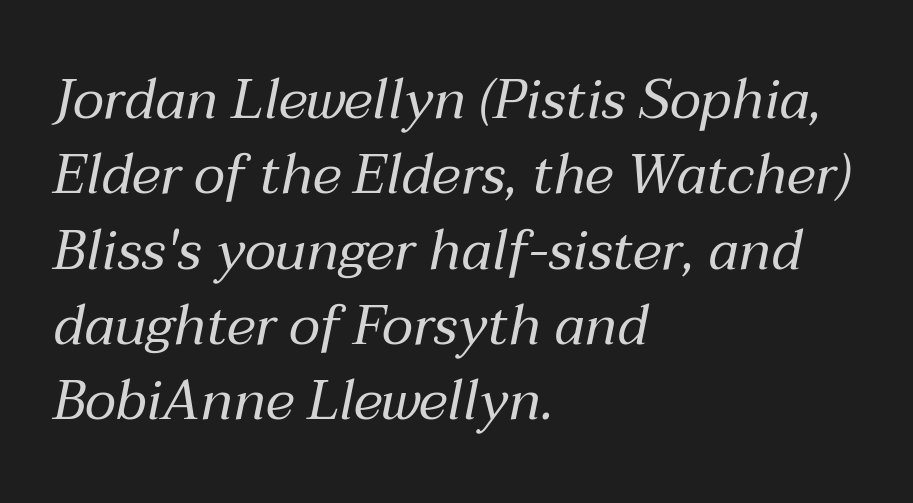
Q: Is the text bold? A: No.
Q: Is the text italic (slanted)? A: Yes, it leans right by about 12 degrees.
Q: Is the text underlined? A: No.
Q: How is the paragraph aligned? A: Left-aligned.
Q: Is the spacing between letters normal or unusually wide? A: Normal.
Q: Is the spacing between lines tight, normal or loose? A: Normal.
Q: Width (condensed, normal, or wide)? A: Normal.
Q: Stroke contrast? A: Medium.
Q: x-height? A: Medium.
Q: Monospaced? A: No.
